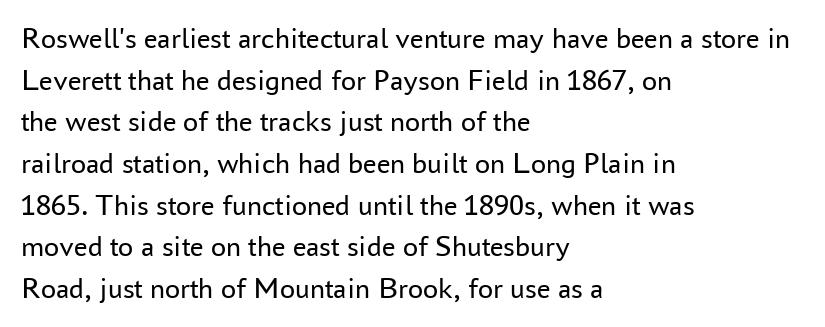
Q: Is the text bold? A: No.
Q: Is the text italic (slanted)? A: No, it is upright.
Q: Is the typeface a serif or a sans-serif typeface? A: Sans-serif.
Q: Is the text underlined? A: No.
Q: How is the paragraph aligned? A: Left-aligned.
Q: Is the spacing between letters normal or unusually wide? A: Normal.
Q: Is the spacing between lines tight, normal or loose? A: Normal.
Q: Width (condensed, normal, or wide)? A: Normal.
Q: Stroke contrast? A: Low.
Q: x-height? A: Medium.
Q: Monospaced? A: No.
